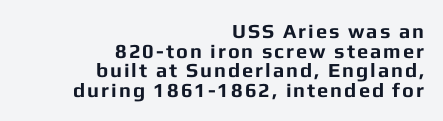
Lines of text with bare space underneath. If you measured baseline to baseline, you'd find a short distance. The glyphs have the mass of a bold cut. The lines are quadded right. The letters stand straight up with perfectly vertical stems.
